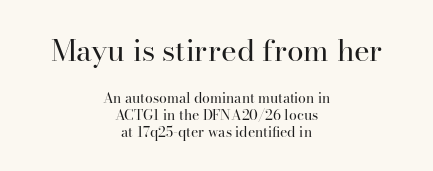
Q: Is the text bold? A: No.
Q: Is the text italic (slanted)? A: No, it is upright.
Q: Is the typeface a serif or a sans-serif typeface? A: Serif.
Q: Is the text underlined? A: No.
Q: How is the paragraph aligned? A: Centered.
Q: Is the spacing between letters normal or unusually wide? A: Normal.
Q: Which block of text is set in a larger size, the first (top) or the second (bottom)? A: The first (top) one.
Q: Width (condensed, normal, or wide)? A: Normal.
Q: Stroke contrast? A: High.
Q: x-height? A: Small.
Q: Monospaced? A: No.
